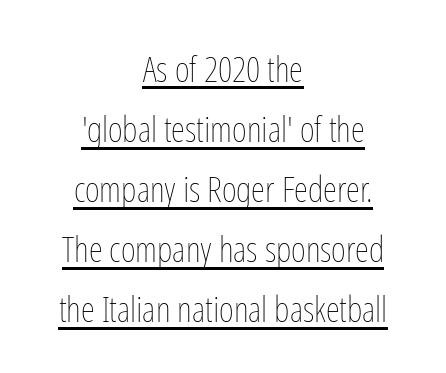
The image shows 36 px thin, condensed type, upright; set centered, normal line spacing (1.67x), normal letter spacing, underlined; low stroke contrast and a medium x-height.
